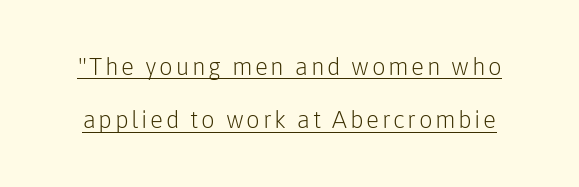
{"italic": "no", "bold": "no", "underline": "yes", "line_spacing": "loose", "line_spacing_ratio": 2.22, "glyph_px": 24}
